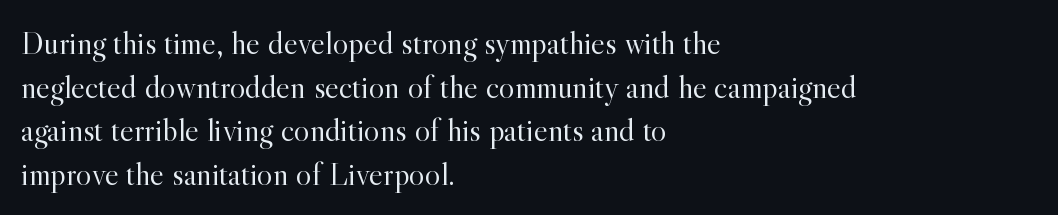
Notice how the stems are strictly vertical — no italics here. Is this a heavy cut? Hardly; it is regular or lighter. Type without underlining. Note the varied advance widths — an 'i' is clearly narrower than an 'm'. Old-style or modern, the face here clearly has serifs. If you measured baseline to baseline, you'd find a middling distance.
